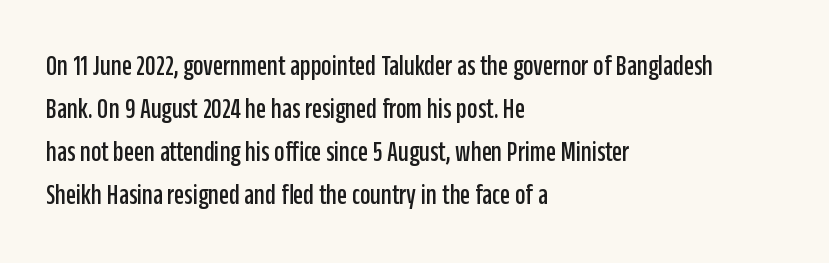
Q: Is the text italic (slanted)? A: No, it is upright.
Q: Is the typeface a serif or a sans-serif typeface? A: Sans-serif.
Q: Is the text underlined? A: No.
Q: How is the paragraph aligned? A: Left-aligned.
Q: Is the spacing between letters normal or unusually wide? A: Normal.
Q: Is the spacing between lines tight, normal or loose? A: Normal.
Q: Width (condensed, normal, or wide)? A: Condensed.
Q: Stroke contrast? A: Low.
Q: x-height? A: Large.
Q: Monospaced? A: No.
